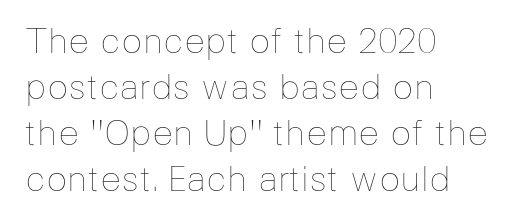
Q: Is the text bold? A: No.
Q: Is the text italic (slanted)? A: No, it is upright.
Q: Is the text underlined? A: No.
Q: How is the paragraph aligned? A: Left-aligned.
Q: Is the spacing between letters normal or unusually wide? A: Normal.
Q: Is the spacing between lines tight, normal or loose? A: Normal.
Q: Width (condensed, normal, or wide)? A: Normal.
Q: Stroke contrast? A: Low.
Q: x-height? A: Medium.
Q: Monospaced? A: No.
